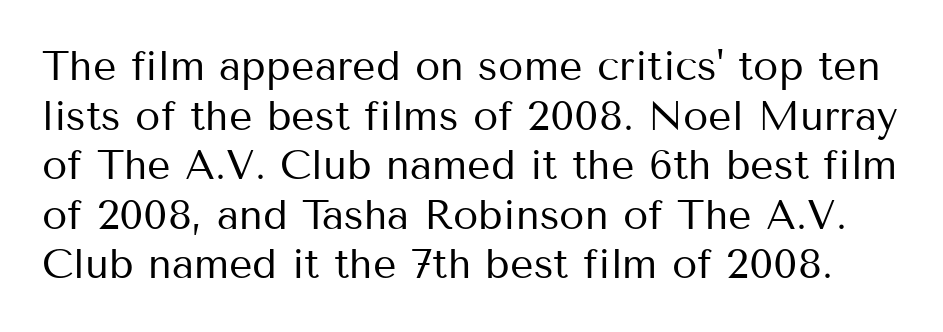
{"serif": "no", "italic": "no", "bold": "no", "weight": "regular", "width": "normal", "stroke_contrast": "medium", "x_height": "medium", "monospaced": "no", "underline": "no", "line_spacing_ratio": 1.21, "letter_spacing": "normal", "letter_spacing_em": 0.0, "glyph_px": 41}
